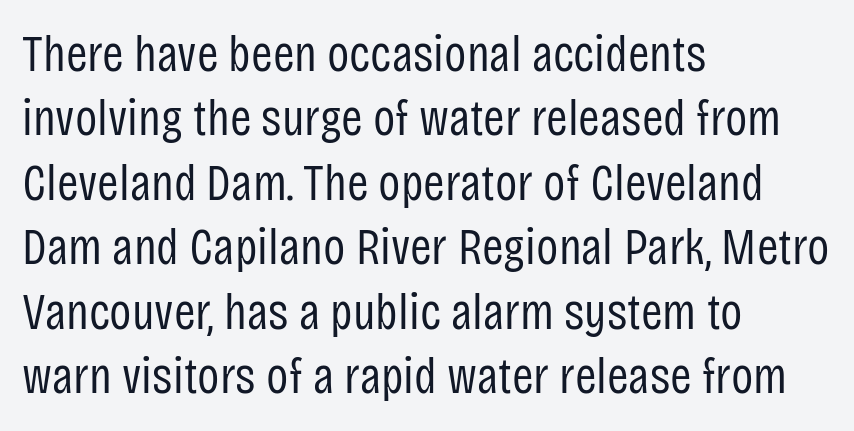
Summary of weight: not heavy and not bold. Leftover space on each line is placed entirely after the last word. A typesetter would mark this as roman, not italic. Think of a printed novel: that variable character pitch is what you see here.
